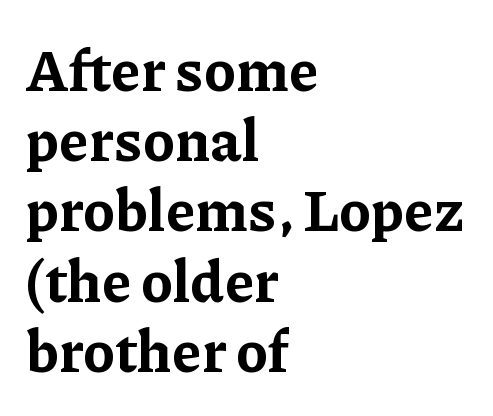
{"serif": "yes", "italic": "no", "bold": "yes", "weight": "bold", "width": "normal", "stroke_contrast": "low", "x_height": "medium", "monospaced": "no", "underline": "no", "align": "left", "line_spacing_ratio": 1.21, "letter_spacing": "normal", "letter_spacing_em": 0.0, "glyph_px": 58}
